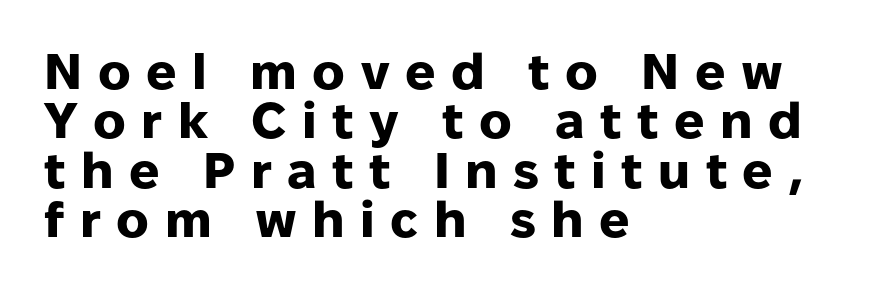
Q: Is the text bold? A: Yes.
Q: Is the text italic (slanted)? A: No, it is upright.
Q: Is the typeface a serif or a sans-serif typeface? A: Sans-serif.
Q: Is the text underlined? A: No.
Q: How is the paragraph aligned? A: Left-aligned.
Q: Is the spacing between letters normal or unusually wide? A: Unusually wide.
Q: Is the spacing between lines tight, normal or loose? A: Tight.
Q: Width (condensed, normal, or wide)? A: Normal.
Q: Stroke contrast? A: Low.
Q: x-height? A: Medium.
Q: Monospaced? A: No.
